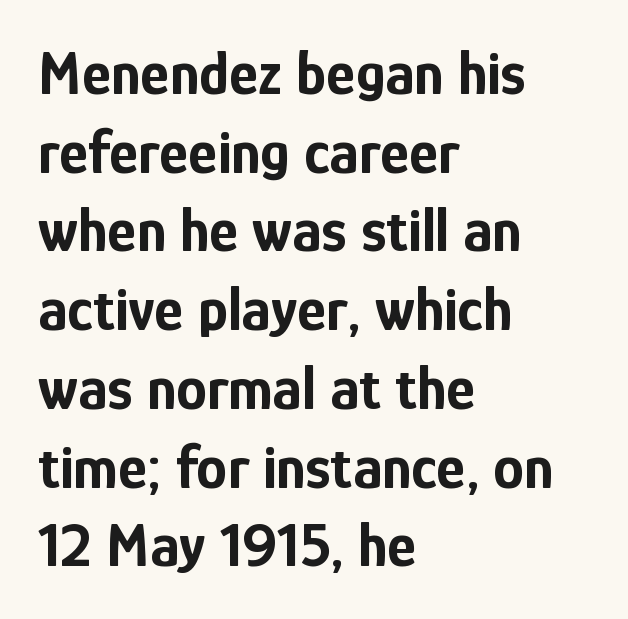
The image shows 62 px bold, condensed sans-serif type, upright; set left-aligned, normal line spacing (1.27x), normal letter spacing, not underlined; low stroke contrast and a medium x-height.
